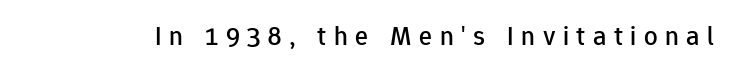
No word sits above an underline. Inter-character spacing is expanded well beyond the font's built-in metrics. Does the lettering tilt? It doesn't — this is upright.
